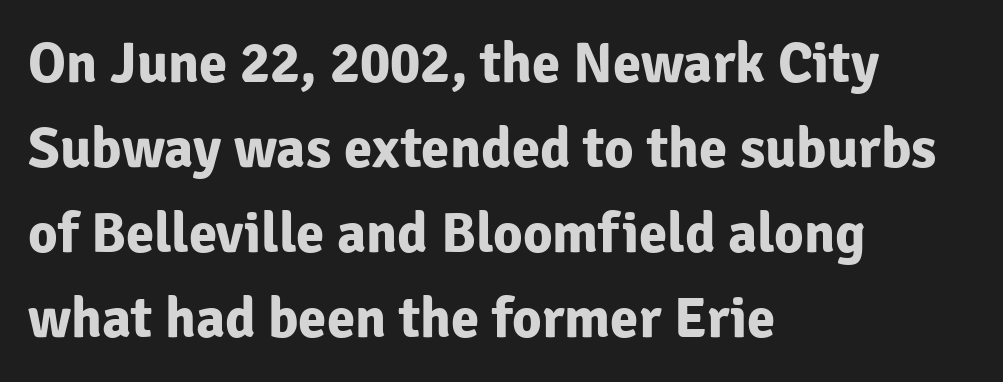
Words appear dense and cohesive because spacing is normal. In terms of weight, the rendering is a true, heavy bold. These lines are rendered in a variable-pitch font. Are there feet on the stems? There aren't — it's a sans. Left-aligned paragraph, ragged on the right.
